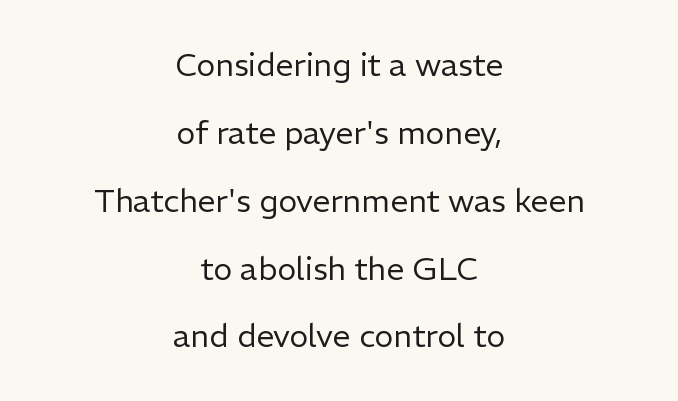
Q: Is the text bold? A: No.
Q: Is the text italic (slanted)? A: No, it is upright.
Q: Is the typeface a serif or a sans-serif typeface? A: Sans-serif.
Q: Is the text underlined? A: No.
Q: How is the paragraph aligned? A: Centered.
Q: Is the spacing between letters normal or unusually wide? A: Normal.
Q: Is the spacing between lines tight, normal or loose? A: Loose.
Q: Width (condensed, normal, or wide)? A: Normal.
Q: Stroke contrast? A: Low.
Q: x-height? A: Medium.
Q: Monospaced? A: No.
